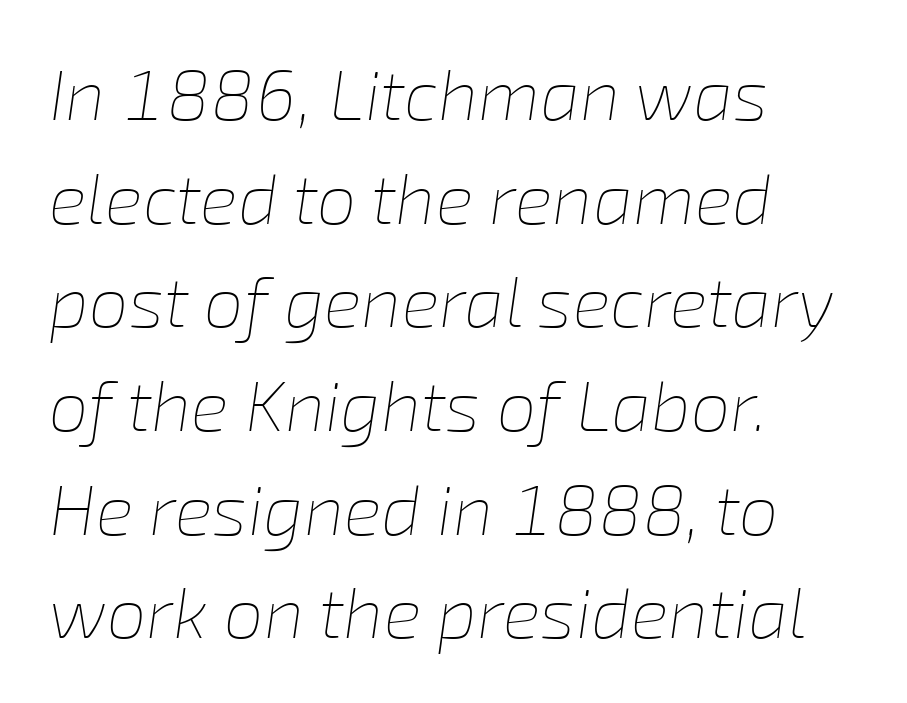
Unmarked baselines from the first word to the last. Inter-character spacing is left at the font's built-in metrics. Line beginnings align vertically; line endings do not. This sample has the flowing, uneven cadence of proportional lettering. The axis of the letterforms is tilted away from vertical.
